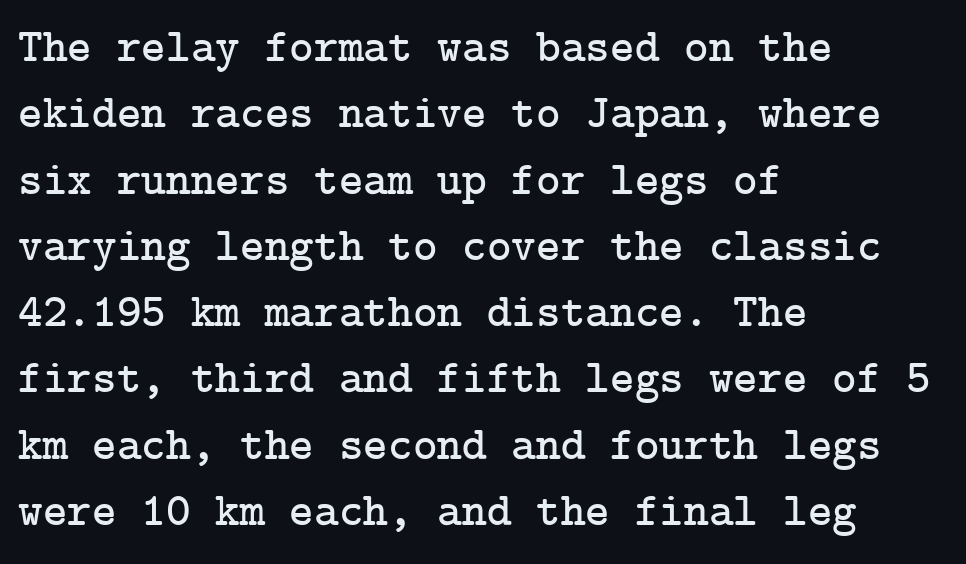
The image shows 47 px serif type, upright; set left-aligned, normal line spacing (1.41x), normal letter spacing, not underlined; low stroke contrast and a medium x-height.
